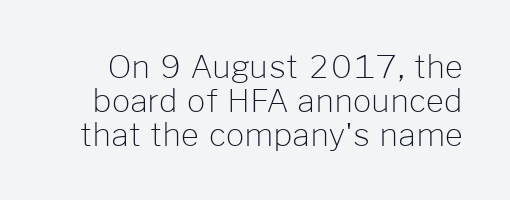
Inter-character spacing is left at the font's built-in metrics. Words float on clear page, feet unadorned. Italic: no, the glyphs are upright roman. The space between consecutive lines is stingy. The font sits on the lighter half of the weight spectrum, regular included.
